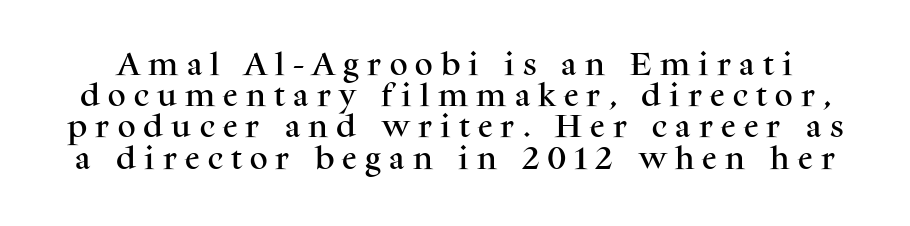
The image shows 25 px text type, upright; set normal line spacing (1.25x), unusually wide letter spacing (+0.33 em), not underlined.
